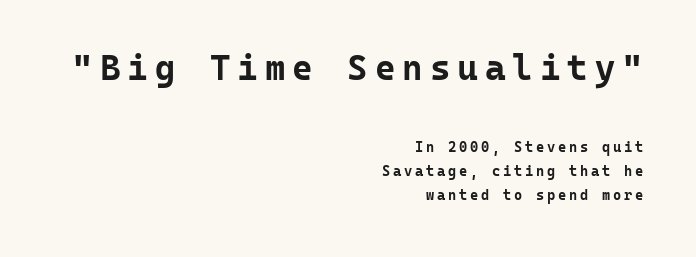
Q: Is the text bold? A: Yes.
Q: Is the text italic (slanted)? A: No, it is upright.
Q: Is the typeface a serif or a sans-serif typeface? A: Sans-serif.
Q: Is the text underlined? A: No.
Q: How is the paragraph aligned? A: Right-aligned.
Q: Is the spacing between letters normal or unusually wide? A: Unusually wide.
Q: Which block of text is set in a larger size, the first (top) or the second (bottom)? A: The first (top) one.
Q: Width (condensed, normal, or wide)? A: Normal.
Q: Stroke contrast? A: Low.
Q: x-height? A: Medium.
Q: Monospaced? A: Yes.
